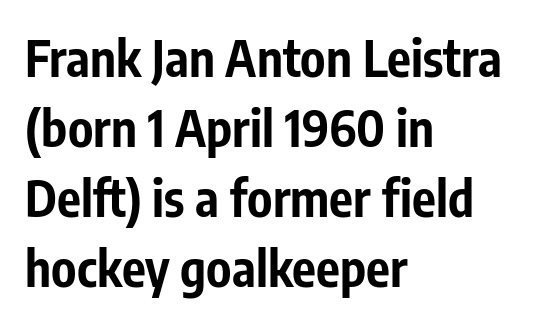
The image shows 50 px bold, condensed sans-serif type, upright; set left-aligned, normal line spacing (1.4x), normal letter spacing, not underlined; low stroke contrast and a medium x-height.
